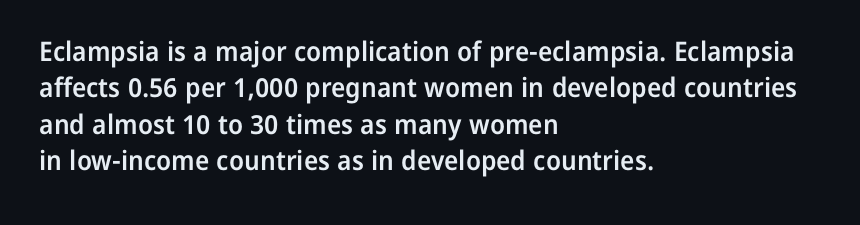
{"italic": "no", "bold": "semi", "underline": "no", "align": "left", "line_spacing": "normal", "line_spacing_ratio": 1.35, "letter_spacing": "normal", "letter_spacing_em": 0.0, "glyph_px": 27}
